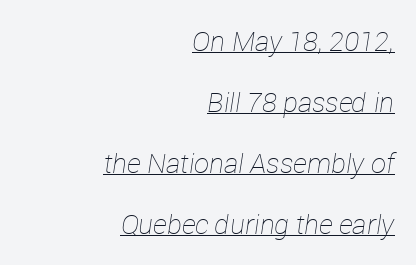
The image shows 27 px text type, italic (leaning right); set right-aligned, loose line spacing (2.26x), normal letter spacing, underlined.
